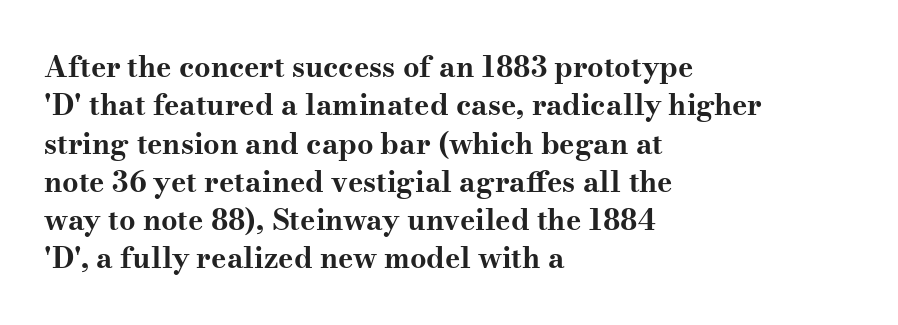
The ragged edge is on the right, which tells us the setting is flush left. Rows of type keep a routine distance in the vertical direction. The letters advance in unequal steps, a hallmark of proportional type. These lines are composed in type with serifs. The string is rendered with underlining switched off.
